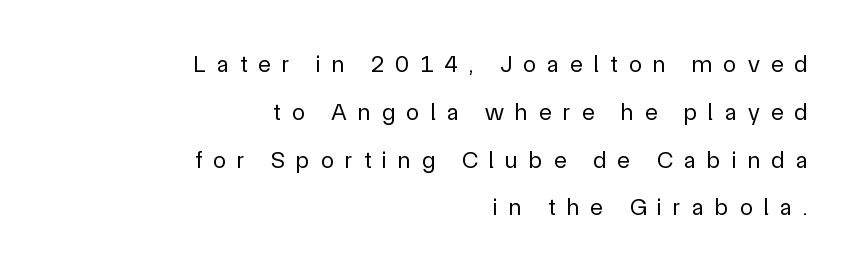
The image shows 24 px text type, upright; set right-aligned, loose line spacing (1.99x), unusually wide letter spacing (+0.46 em), not underlined.
